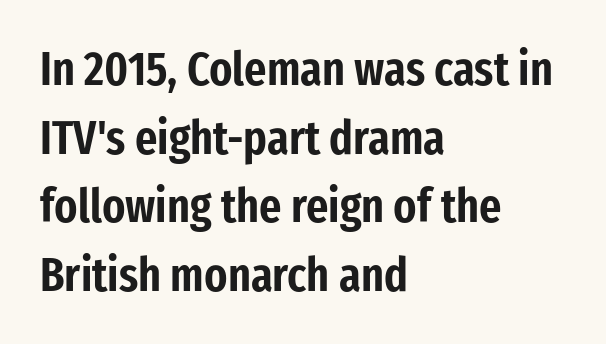
The rendering uses natural spacing where letterforms have individual widths. All the whitespace from short lines collects on the right. The font family rendered here belongs to the sans-serif group. The baseline area is clear. Look at the tracking — it's just the regular setting, nothing added.
